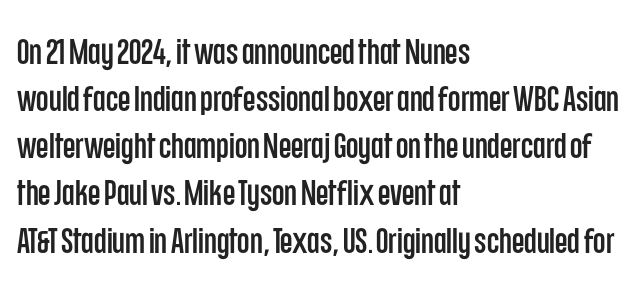
{"serif": "no", "italic": "no", "width": "condensed", "stroke_contrast": "low", "x_height": "large", "monospaced": "no", "underline": "no", "align": "left", "line_spacing": "normal", "line_spacing_ratio": 1.31, "letter_spacing": "normal", "letter_spacing_em": 0.0, "glyph_px": 36}
